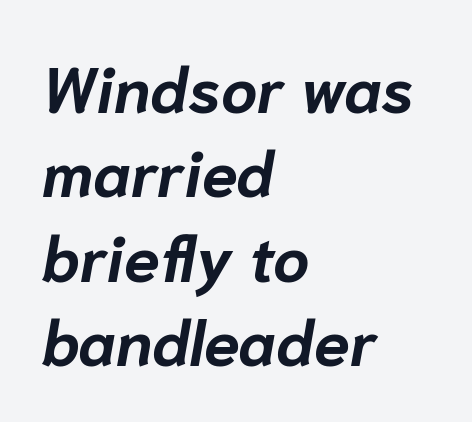
Each line starts at the same left margin while the right side varies. Caption: bold face, heavy strokes. Rule under the text: the space is simply empty. Students, observe: this is what conventionally led text looks like.
